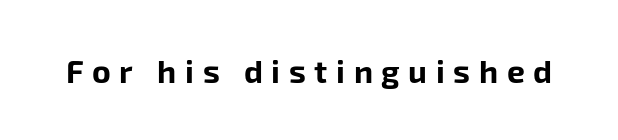
The image shows 32 px bold sans-serif type, upright; set unusually wide letter spacing (+0.27 em), not underlined; low stroke contrast and a medium x-height.
